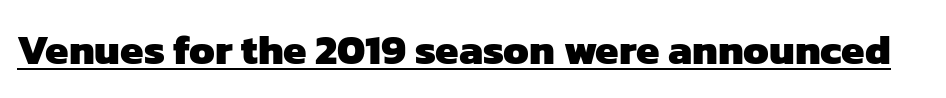
Q: Is the text bold? A: Yes.
Q: Is the typeface a serif or a sans-serif typeface? A: Sans-serif.
Q: Is the text underlined? A: Yes.
Q: Is the spacing between letters normal or unusually wide? A: Normal.
Q: Width (condensed, normal, or wide)? A: Normal.
Q: Stroke contrast? A: Low.
Q: x-height? A: Medium.
Q: Monospaced? A: No.
